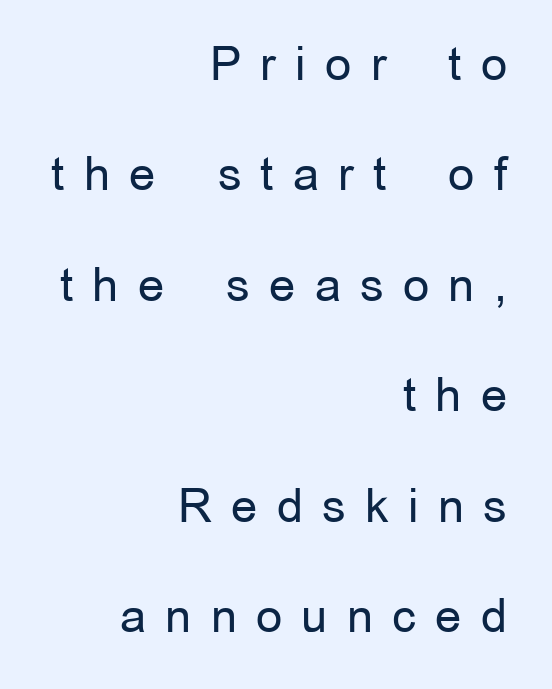
Q: Is the text bold? A: No.
Q: Is the text italic (slanted)? A: No, it is upright.
Q: Is the typeface a serif or a sans-serif typeface? A: Sans-serif.
Q: Is the text underlined? A: No.
Q: How is the paragraph aligned? A: Right-aligned.
Q: Is the spacing between letters normal or unusually wide? A: Unusually wide.
Q: Is the spacing between lines tight, normal or loose? A: Loose.
Q: Width (condensed, normal, or wide)? A: Normal.
Q: Stroke contrast? A: Low.
Q: x-height? A: Medium.
Q: Monospaced? A: No.
